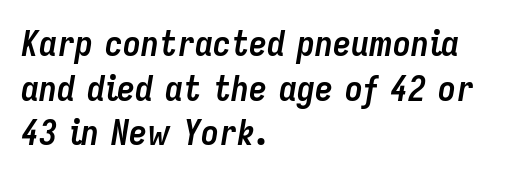
The paragraph shown leans on its left margin. Looking at the ascenders, they clearly lean. These lines are rendered in a variable-pitch font. Honestly, the letter spacing is just normal — you wouldn't notice it. The strip under each line holds only bare page. Pretty heavy lettering here — definitely bold.
